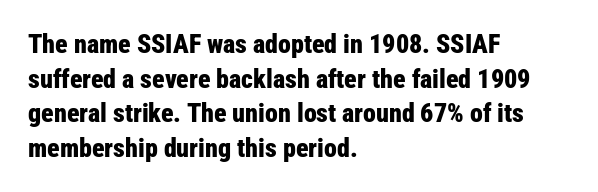
Q: Is the text bold? A: Yes.
Q: Is the text italic (slanted)? A: No, it is upright.
Q: Is the text underlined? A: No.
Q: How is the paragraph aligned? A: Left-aligned.
Q: Is the spacing between letters normal or unusually wide? A: Normal.
Q: Is the spacing between lines tight, normal or loose? A: Normal.
